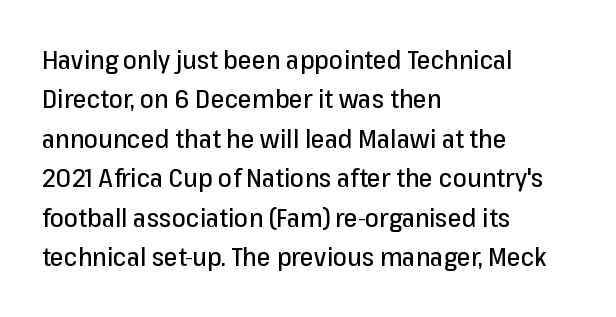
Q: Is the text italic (slanted)? A: No, it is upright.
Q: Is the text underlined? A: No.
Q: How is the paragraph aligned? A: Left-aligned.
Q: Is the spacing between letters normal or unusually wide? A: Normal.
Q: Is the spacing between lines tight, normal or loose? A: Normal.
